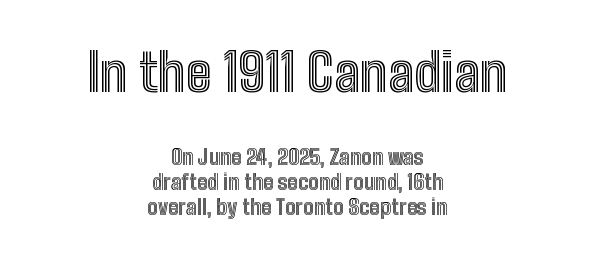
{"italic": "no", "width": "condensed", "x_height": "medium", "monospaced": "no", "underline": "no", "align": "center", "line_spacing_ratio": 1.2, "letter_spacing": "normal", "letter_spacing_em": 0.0, "larger_block": "first", "size_ratio": 2.48, "glyph_px": 52}
